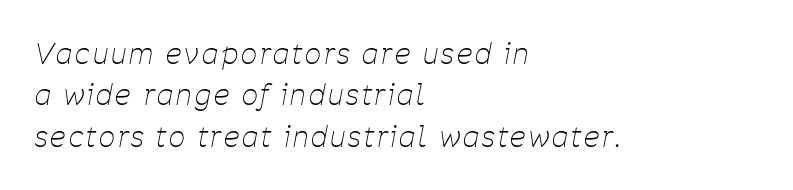
The image shows 28 px thin, condensed type, italic (leaning right); set left-aligned, normal line spacing (1.48x), not underlined; low stroke contrast and a medium x-height.
